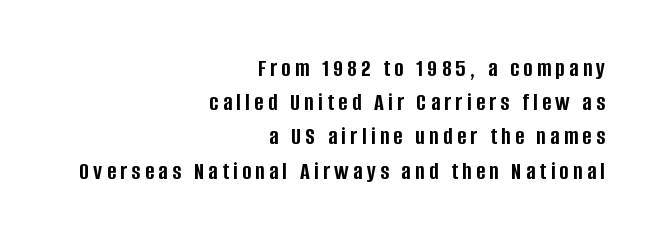
Underline: absent. The passage shown stacks its lines at a standard gap. The compositor pushed each line to the right boundary. Plenty of ink on the page — the face is bold.
